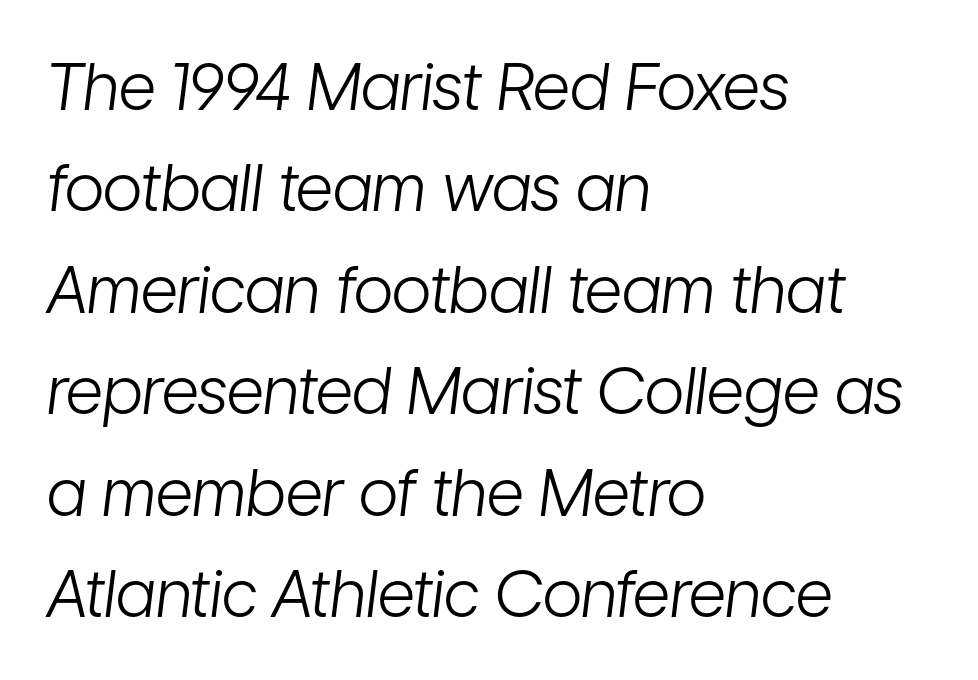
The image shows 65 px light, condensed type, italic (leaning right); set left-aligned, normal line spacing (1.56x), normal letter spacing, not underlined; low stroke contrast and a medium x-height.
